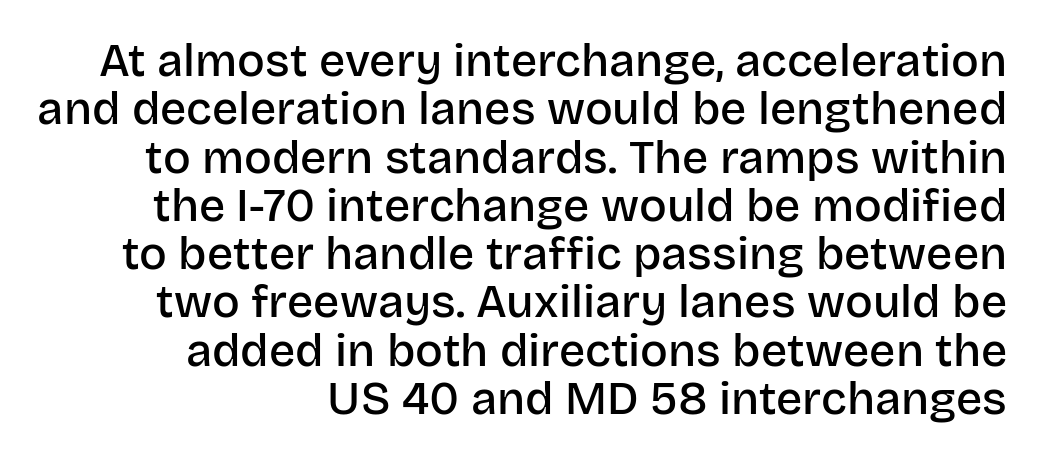
{"serif": "no", "italic": "no", "bold": "semi", "weight": "semibold", "width": "normal", "stroke_contrast": "low", "x_height": "large", "monospaced": "no", "underline": "no", "align": "right", "line_spacing": "tight", "line_spacing_ratio": 1.05, "letter_spacing": "normal", "letter_spacing_em": 0.0, "glyph_px": 46}
